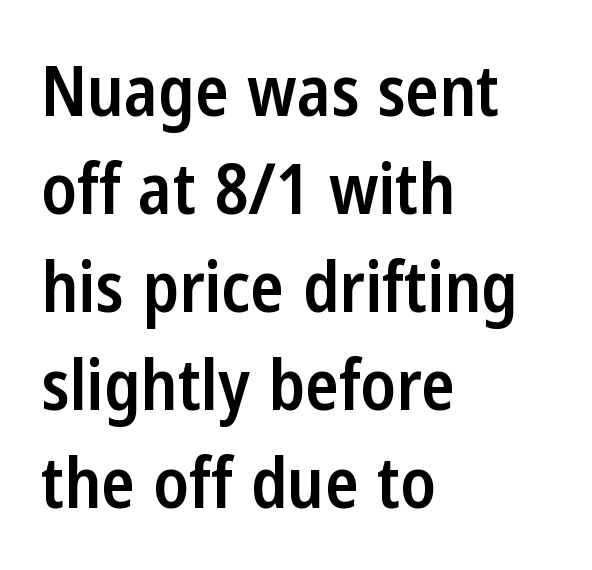
{"serif": "no", "italic": "no", "bold": "semi", "weight": "semibold", "width": "condensed", "stroke_contrast": "low", "x_height": "medium", "monospaced": "no", "underline": "no", "align": "left", "line_spacing": "normal", "line_spacing_ratio": 1.4, "letter_spacing": "normal", "letter_spacing_em": 0.0, "glyph_px": 70}
